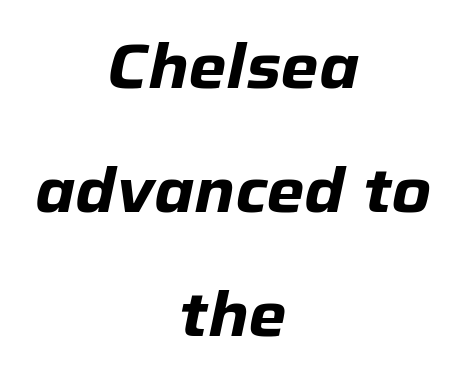
{"italic": "yes", "lean": "right", "slant_degrees": 12, "bold": "yes", "weight": "heavy", "width": "normal", "stroke_contrast": "low", "x_height": "medium", "monospaced": "no", "underline": "no", "align": "center", "line_spacing": "loose", "line_spacing_ratio": 2.03, "letter_spacing": "normal", "letter_spacing_em": 0.0, "glyph_px": 61}
